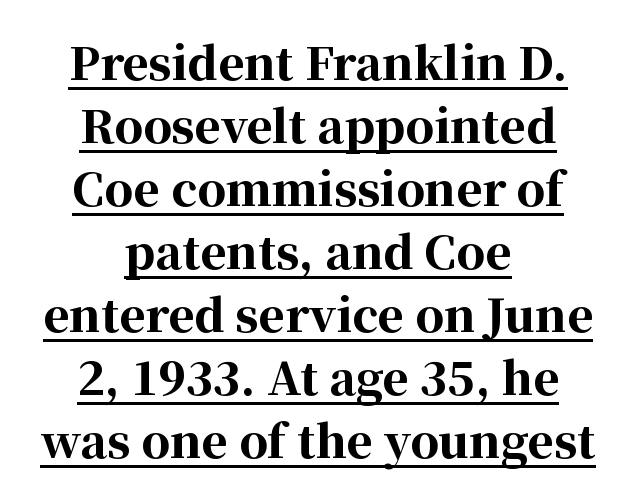
Q: Is the text bold? A: Yes.
Q: Is the text italic (slanted)? A: No, it is upright.
Q: Is the typeface a serif or a sans-serif typeface? A: Serif.
Q: Is the text underlined? A: Yes.
Q: How is the paragraph aligned? A: Centered.
Q: Is the spacing between letters normal or unusually wide? A: Normal.
Q: Is the spacing between lines tight, normal or loose? A: Normal.
Q: Width (condensed, normal, or wide)? A: Normal.
Q: Stroke contrast? A: High.
Q: x-height? A: Medium.
Q: Monospaced? A: No.
